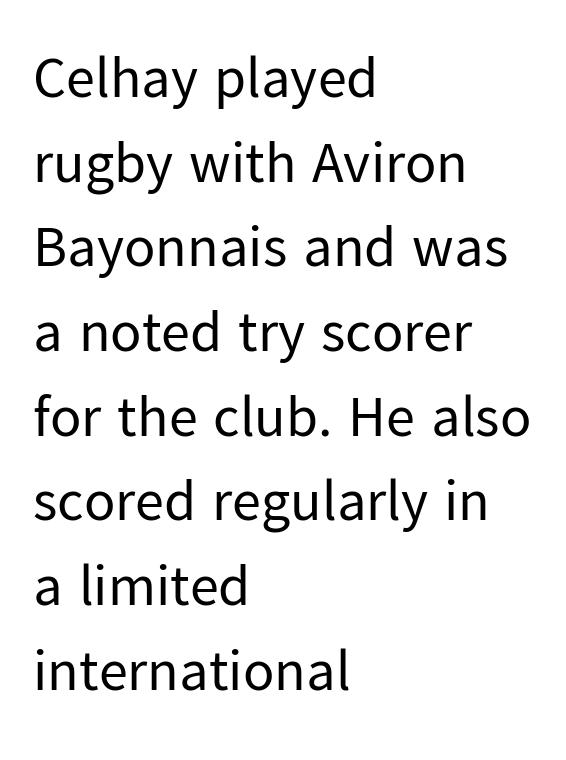
Q: Is the text bold? A: No.
Q: Is the text italic (slanted)? A: No, it is upright.
Q: Is the typeface a serif or a sans-serif typeface? A: Sans-serif.
Q: Is the text underlined? A: No.
Q: How is the paragraph aligned? A: Left-aligned.
Q: Is the spacing between letters normal or unusually wide? A: Normal.
Q: Is the spacing between lines tight, normal or loose? A: Normal.
Q: Width (condensed, normal, or wide)? A: Normal.
Q: Stroke contrast? A: Low.
Q: x-height? A: Medium.
Q: Monospaced? A: No.
